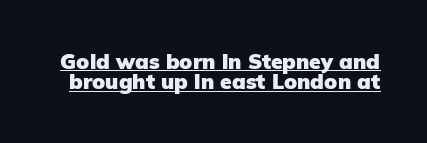
The lines are packed closely together with very little leading. Every character sits straight up, as roman type does. The words here are underlined. Heft: maximum for text — a bold. Inter-character spacing is left at the font's built-in metrics.
